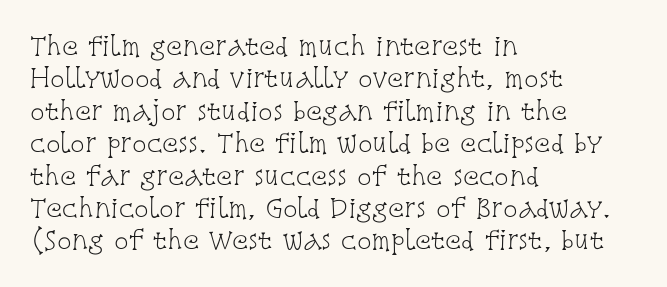
{"italic": "no", "bold": "no", "underline": "no", "align": "left", "line_spacing": "normal", "line_spacing_ratio": 1.35, "letter_spacing": "normal", "letter_spacing_em": 0.0, "glyph_px": 24}
